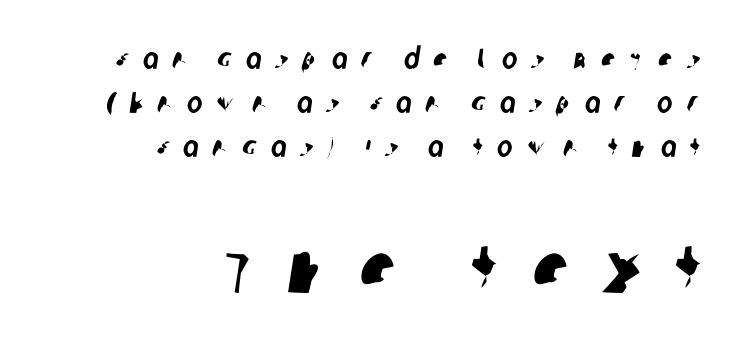
The image shows 73 px condensed sans-serif type; set right-aligned, normal line spacing (1.51x), unusually wide letter spacing (+0.48 em), not underlined; the second (bottom) block is 2.52x larger; low stroke contrast and a large x-height.
